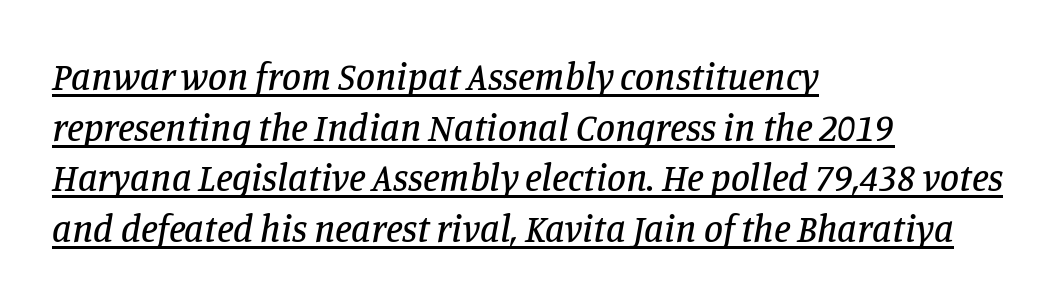
The image shows 38 px serif type, italic (leaning right); set left-aligned, normal line spacing (1.33x), normal letter spacing, underlined; low stroke contrast and a large x-height.
